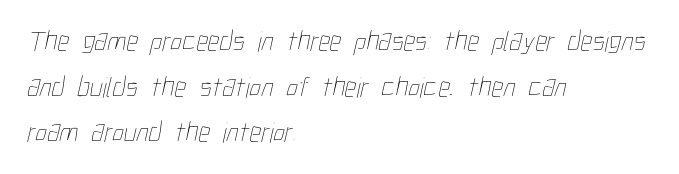
This block has exactly the height ordinary leading produces. Each word holds together tightly as a unit, with standard inter-letter gaps. The lines are quadded left. Heft: none added — not bold.
